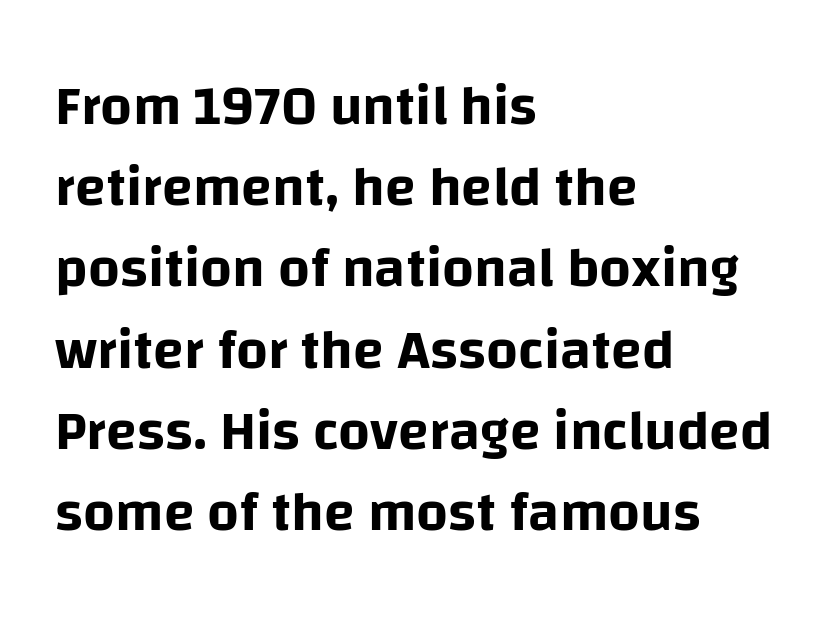
Q: Is the text italic (slanted)? A: No, it is upright.
Q: Is the typeface a serif or a sans-serif typeface? A: Sans-serif.
Q: Is the text underlined? A: No.
Q: How is the paragraph aligned? A: Left-aligned.
Q: Is the spacing between letters normal or unusually wide? A: Normal.
Q: Is the spacing between lines tight, normal or loose? A: Normal.
Q: Width (condensed, normal, or wide)? A: Normal.
Q: Stroke contrast? A: Low.
Q: x-height? A: Large.
Q: Monospaced? A: No.
